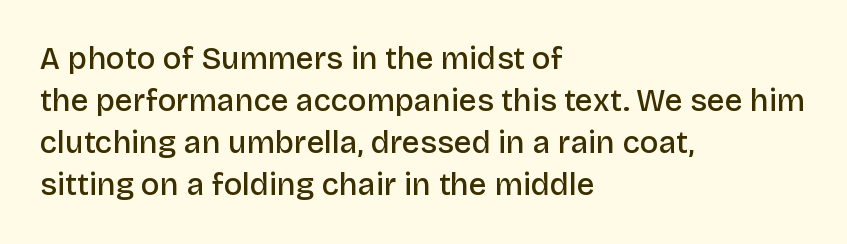
Are there feet on the stems? There aren't — it's a sans. You can tell it's not italic because the verticals are truly vertical. All the whitespace from short lines collects on the right. Is the type bold? Partly — it's a semibold, heavier than regular but not fully bold. Does extra space separate the letters? No, they use regular spacing. Do the characters align in a grid? No, the font is proportional.
